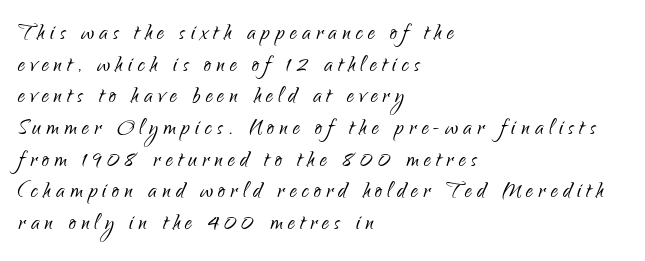
In terms of letterform style, serifs are entirely absent. One glance says dense: line gaps are narrower than usual. Think standard paragraph weight, or any step lighter than that. A typesetter would call this proportional, since set widths differ per character.
